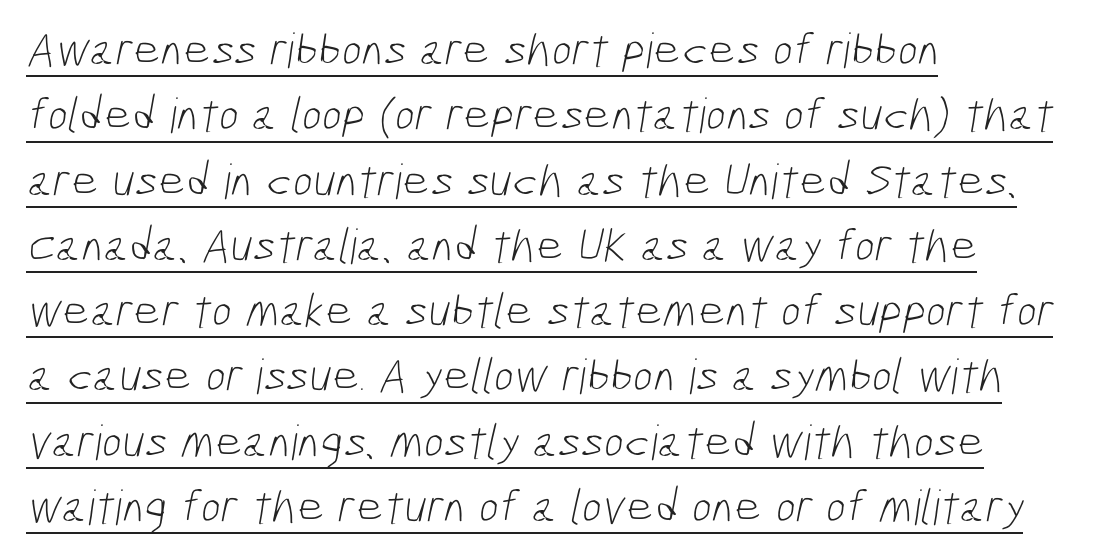
Q: Is the text bold? A: No.
Q: Is the typeface a serif or a sans-serif typeface? A: Sans-serif.
Q: Is the text underlined? A: Yes.
Q: How is the paragraph aligned? A: Left-aligned.
Q: Is the spacing between letters normal or unusually wide? A: Normal.
Q: Is the spacing between lines tight, normal or loose? A: Normal.
Q: Width (condensed, normal, or wide)? A: Condensed.
Q: Stroke contrast? A: Low.
Q: x-height? A: Medium.
Q: Monospaced? A: No.
